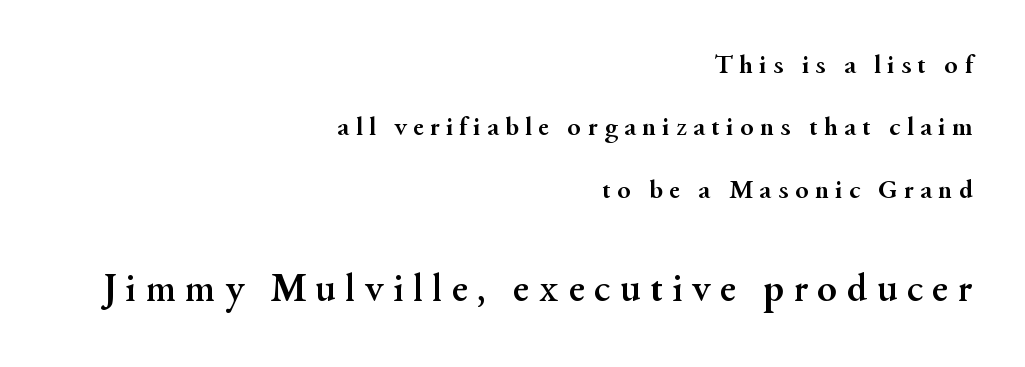
{"serif": "yes", "italic": "no", "bold": "yes", "weight": "semibold", "width": "normal", "stroke_contrast": "medium", "x_height": "small", "monospaced": "no", "underline": "no", "align": "right", "line_spacing": "loose", "line_spacing_ratio": 2.31, "letter_spacing": "wide", "letter_spacing_em": 0.24, "larger_block": "second", "size_ratio": 1.48, "glyph_px": 40}
